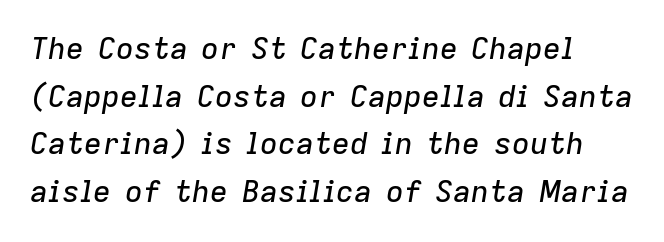
The image shows 30 px text type, italic (leaning right); set normal line spacing (1.59x), normal letter spacing, not underlined; low stroke contrast and a medium x-height.
